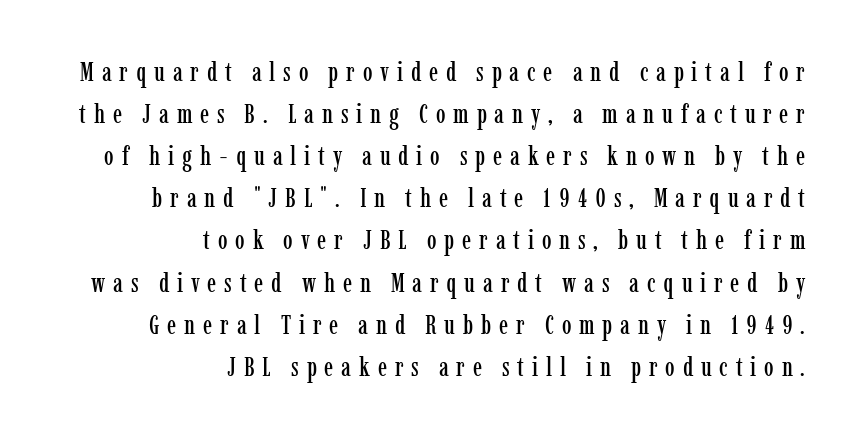
The image shows 27 px text type, upright; set right-aligned, normal line spacing (1.56x), unusually wide letter spacing (+0.29 em), not underlined.
